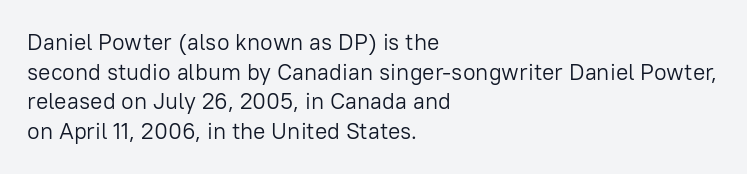
{"italic": "no", "bold": "no", "underline": "no", "align": "left", "line_spacing": "normal", "line_spacing_ratio": 1.29, "letter_spacing": "normal", "letter_spacing_em": 0.0, "glyph_px": 23}
